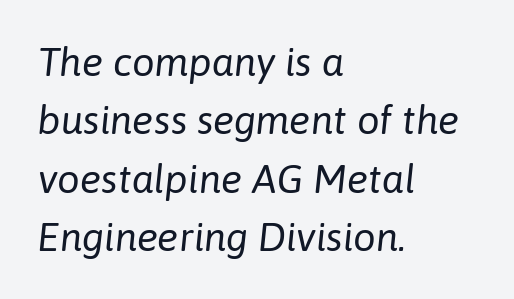
Q: Is the text bold? A: No.
Q: Is the text italic (slanted)? A: Yes, it leans right by about 6 degrees.
Q: Is the text underlined? A: No.
Q: How is the paragraph aligned? A: Left-aligned.
Q: Is the spacing between letters normal or unusually wide? A: Normal.
Q: Is the spacing between lines tight, normal or loose? A: Normal.
Q: Width (condensed, normal, or wide)? A: Normal.
Q: Stroke contrast? A: Low.
Q: x-height? A: Medium.
Q: Monospaced? A: No.
